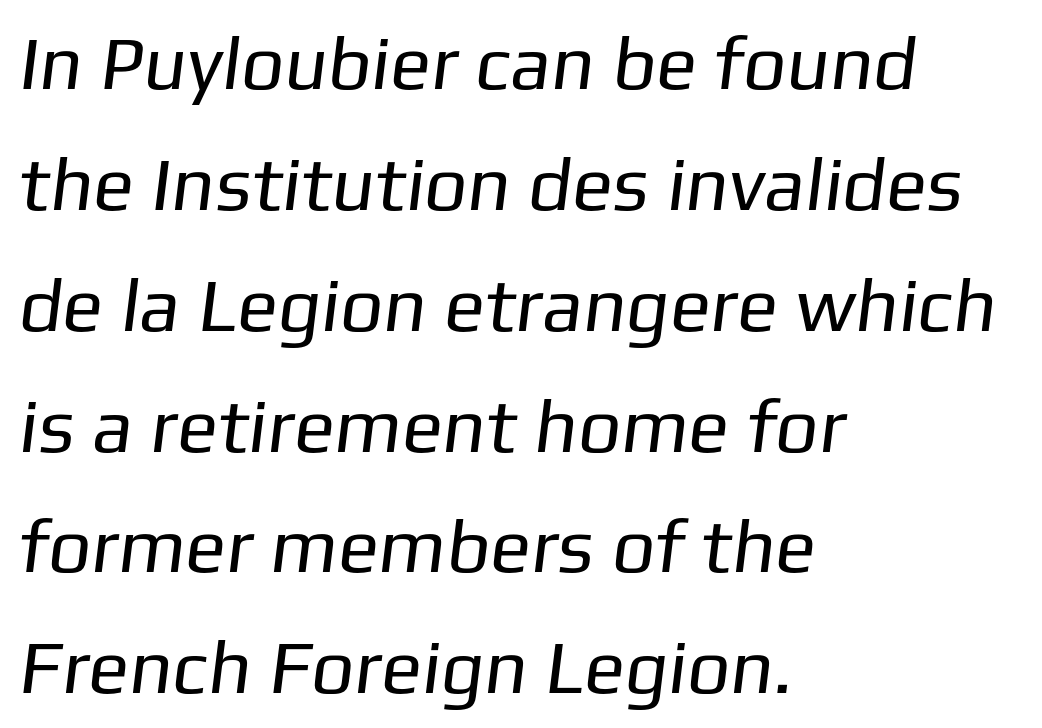
The image shows 76 px regular-weight sans-serif type; set left-aligned, normal line spacing (1.59x), normal letter spacing, not underlined; low stroke contrast and a medium x-height.
